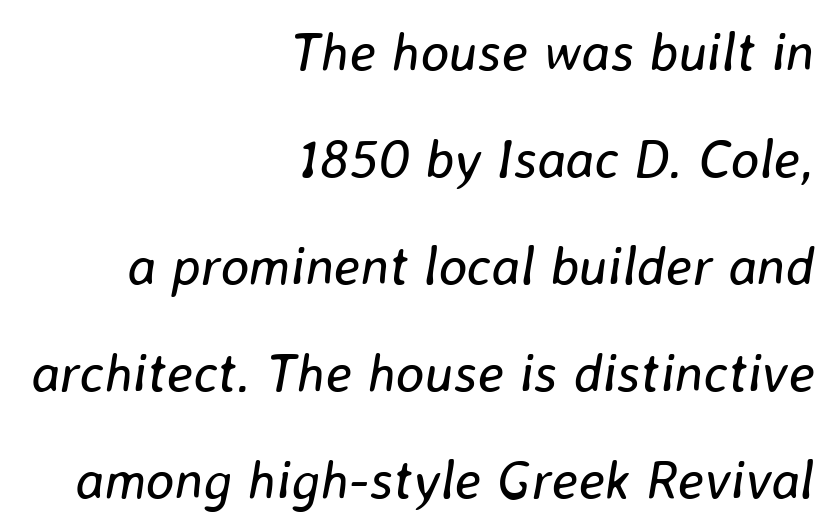
{"italic": "yes", "lean": "right", "slant_degrees": 8, "bold": "no", "weight": "regular", "width": "normal", "stroke_contrast": "low", "x_height": "medium", "monospaced": "no", "underline": "no", "align": "right", "line_spacing": "loose", "line_spacing_ratio": 1.98, "letter_spacing": "normal", "letter_spacing_em": 0.0, "glyph_px": 54}
